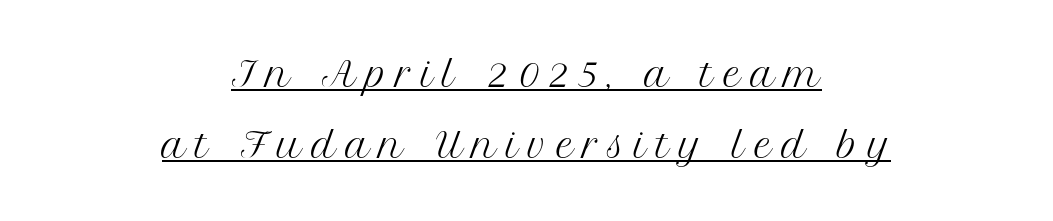
{"serif": "yes", "bold": "no", "weight": "regular", "width": "normal", "stroke_contrast": "medium", "x_height": "medium", "monospaced": "no", "underline": "yes", "align": "center", "line_spacing": "loose", "line_spacing_ratio": 2.09, "letter_spacing": "wide", "letter_spacing_em": 0.28, "glyph_px": 34}
